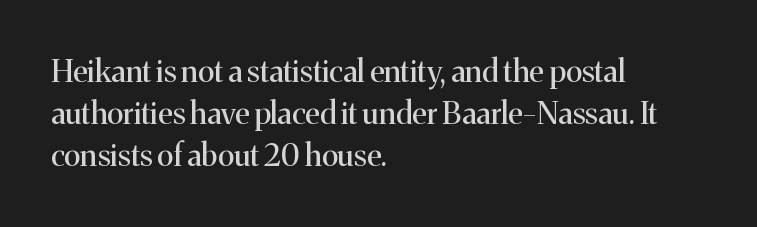
Q: Is the text bold? A: No.
Q: Is the text italic (slanted)? A: No, it is upright.
Q: Is the typeface a serif or a sans-serif typeface? A: Serif.
Q: Is the text underlined? A: No.
Q: How is the paragraph aligned? A: Left-aligned.
Q: Is the spacing between letters normal or unusually wide? A: Normal.
Q: Is the spacing between lines tight, normal or loose? A: Normal.
Q: Width (condensed, normal, or wide)? A: Normal.
Q: Stroke contrast? A: Medium.
Q: x-height? A: Medium.
Q: Monospaced? A: No.
